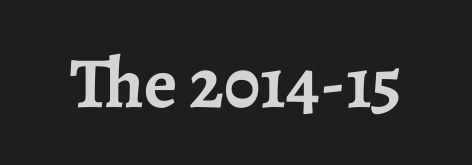
Q: Is the text bold? A: Yes.
Q: Is the text italic (slanted)? A: No, it is upright.
Q: Is the typeface a serif or a sans-serif typeface? A: Serif.
Q: Is the text underlined? A: No.
Q: Is the spacing between letters normal or unusually wide? A: Normal.
Q: Width (condensed, normal, or wide)? A: Normal.
Q: Stroke contrast? A: Low.
Q: x-height? A: Medium.
Q: Monospaced? A: No.
